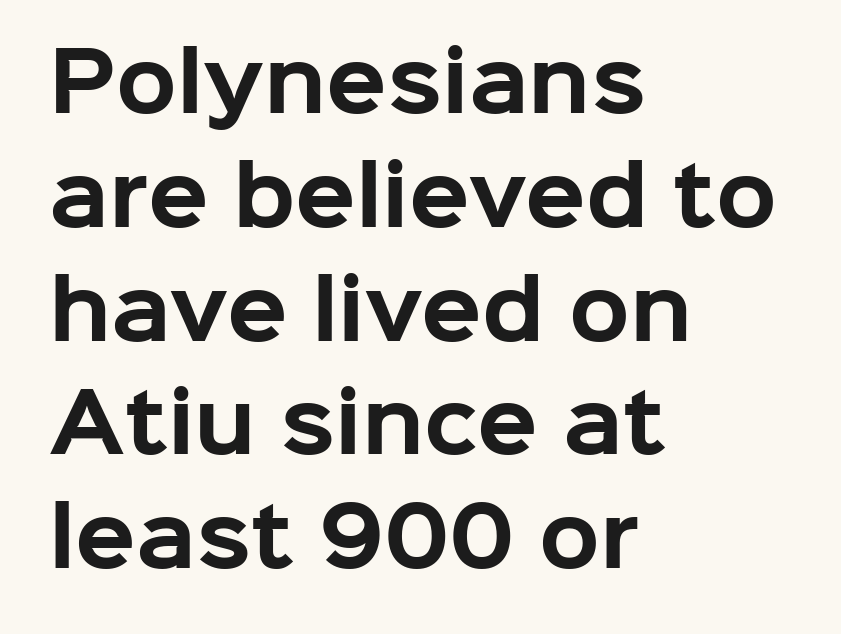
Q: Is the text bold? A: Yes.
Q: Is the text italic (slanted)? A: No, it is upright.
Q: Is the typeface a serif or a sans-serif typeface? A: Sans-serif.
Q: Is the text underlined? A: No.
Q: How is the paragraph aligned? A: Left-aligned.
Q: Is the spacing between letters normal or unusually wide? A: Normal.
Q: Is the spacing between lines tight, normal or loose? A: Normal.
Q: Width (condensed, normal, or wide)? A: Normal.
Q: Stroke contrast? A: Low.
Q: x-height? A: Medium.
Q: Monospaced? A: No.
